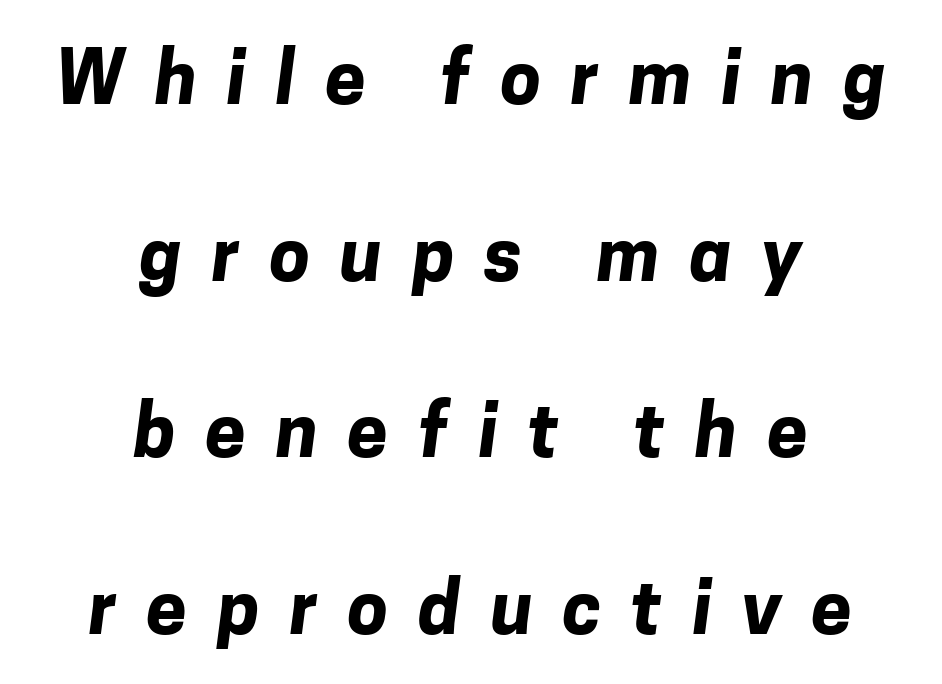
Q: Is the text bold? A: Yes.
Q: Is the typeface a serif or a sans-serif typeface? A: Sans-serif.
Q: Is the text underlined? A: No.
Q: How is the paragraph aligned? A: Centered.
Q: Is the spacing between letters normal or unusually wide? A: Unusually wide.
Q: Is the spacing between lines tight, normal or loose? A: Loose.
Q: Width (condensed, normal, or wide)? A: Normal.
Q: Stroke contrast? A: Low.
Q: x-height? A: Medium.
Q: Monospaced? A: No.
